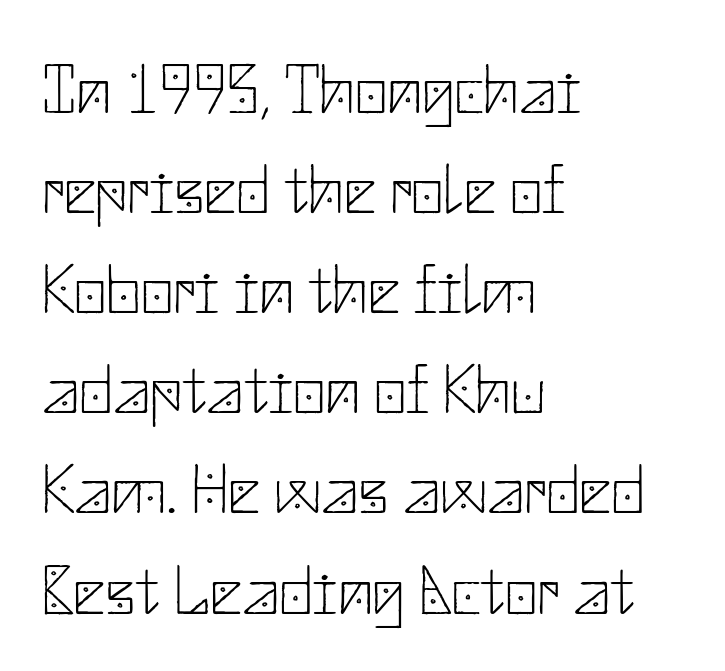
Characters follow at the spacing the type designer built in. Notice how descenders clear the ascenders below comfortably — that's standard leading. Visually the block forms a straight wall on the left and a jagged coastline on the right. Is this a heavy cut? Hardly; it is regular or lighter. Letterform terminals end flat and unadorned throughout the passage. The foot of each line stays bare and open.
